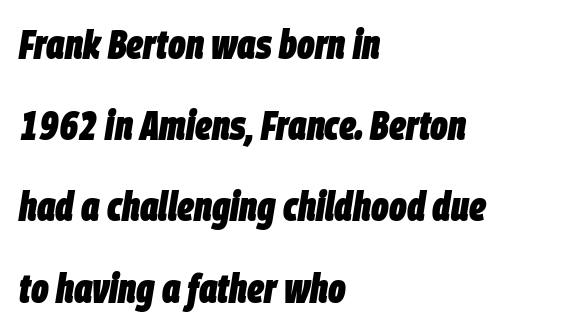
The face used here has a pronounced slope to its letters. This sample has the flowing, uneven cadence of proportional lettering. These lines stack with their left ends in a neat column. The passage shown is emphatically bold. Check under the words: just untouched page.
